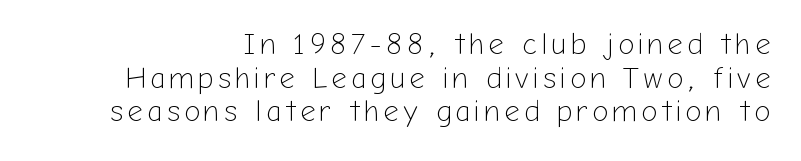
Q: Is the text bold? A: No.
Q: Is the text italic (slanted)? A: No, it is upright.
Q: Is the typeface a serif or a sans-serif typeface? A: Sans-serif.
Q: Is the text underlined? A: No.
Q: How is the paragraph aligned? A: Right-aligned.
Q: Is the spacing between lines tight, normal or loose? A: Tight.
Q: Width (condensed, normal, or wide)? A: Normal.
Q: Stroke contrast? A: Low.
Q: x-height? A: Medium.
Q: Monospaced? A: No.
